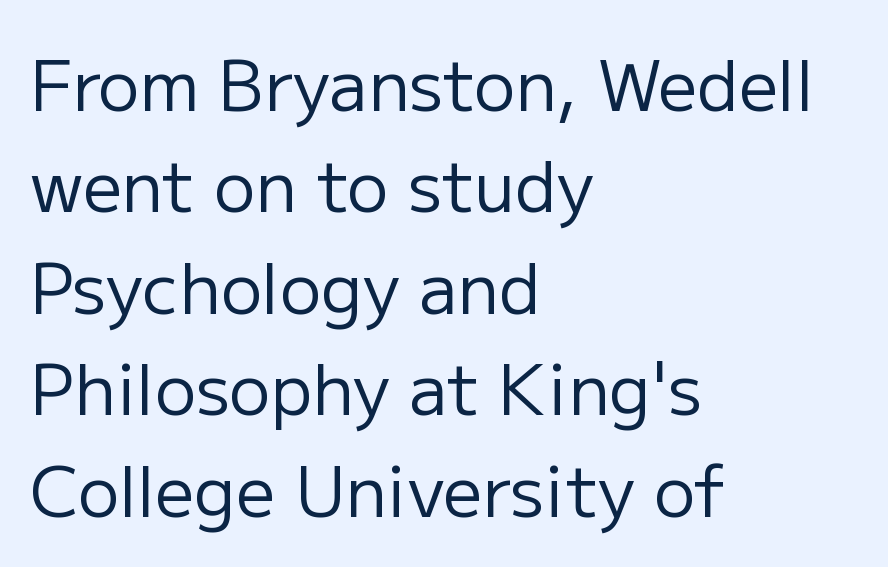
Q: Is the text bold? A: No.
Q: Is the text italic (slanted)? A: No, it is upright.
Q: Is the typeface a serif or a sans-serif typeface? A: Sans-serif.
Q: Is the text underlined? A: No.
Q: How is the paragraph aligned? A: Left-aligned.
Q: Is the spacing between letters normal or unusually wide? A: Normal.
Q: Is the spacing between lines tight, normal or loose? A: Normal.
Q: Width (condensed, normal, or wide)? A: Normal.
Q: Stroke contrast? A: Low.
Q: x-height? A: Medium.
Q: Monospaced? A: No.
